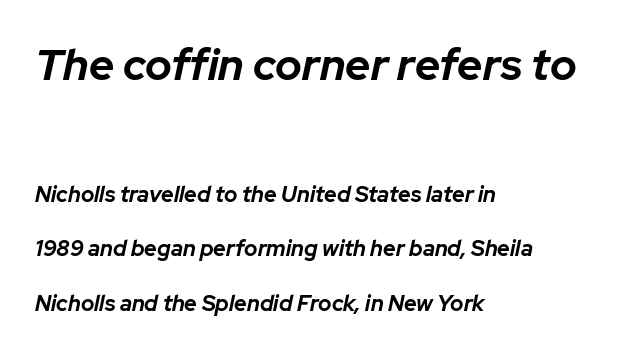
Character widths vary here, with narrow letters taking less room than wide ones. How are the letters spaced? Ordinarily, with no added tracking. Does the lettering tilt? It does — this is italic. The area under the type is left untouched. Size contrast runs from large at the top to small at the bottom. Horizontal bands of white between lines are thick stripes.
